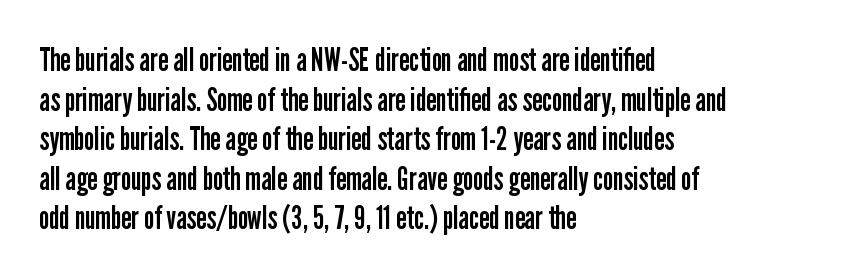
{"serif": "no", "italic": "no", "bold": "no", "weight": "regular", "width": "condensed", "stroke_contrast": "low", "x_height": "medium", "monospaced": "no", "underline": "no", "align": "left", "line_spacing_ratio": 1.2, "letter_spacing": "normal", "letter_spacing_em": 0.0, "glyph_px": 33}
